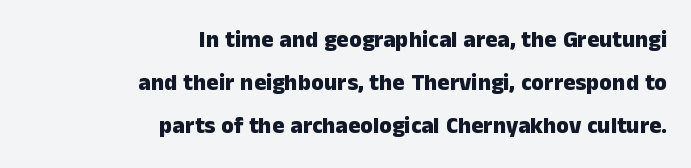
Q: Is the text bold? A: Yes.
Q: Is the text italic (slanted)? A: No, it is upright.
Q: Is the text underlined? A: No.
Q: How is the paragraph aligned? A: Right-aligned.
Q: Is the spacing between letters normal or unusually wide? A: Normal.
